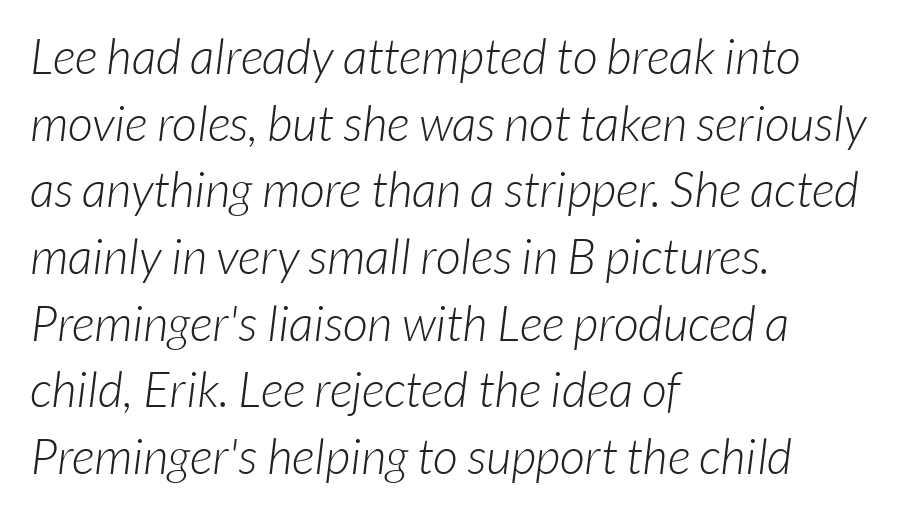
{"serif": "no", "bold": "no", "weight": "light", "width": "normal", "stroke_contrast": "low", "x_height": "medium", "monospaced": "no", "underline": "no", "align": "left", "line_spacing": "normal", "line_spacing_ratio": 1.36, "letter_spacing": "normal", "letter_spacing_em": 0.0, "glyph_px": 49}
